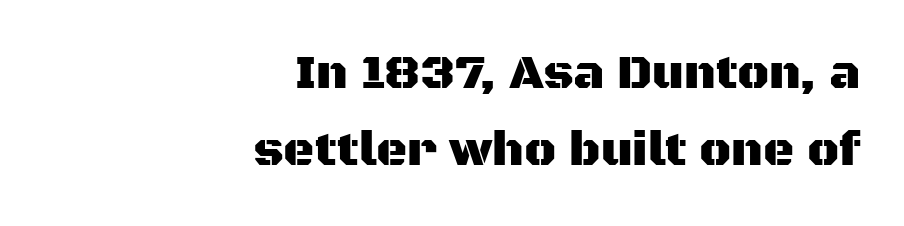
{"serif": "no", "italic": "no", "width": "normal", "stroke_contrast": "medium", "x_height": "large", "monospaced": "no", "underline": "no", "align": "right", "line_spacing": "normal", "line_spacing_ratio": 1.6, "letter_spacing": "normal", "letter_spacing_em": 0.0, "glyph_px": 48}
